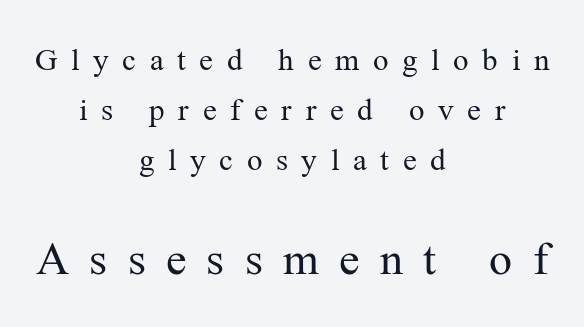
{"serif": "yes", "italic": "no", "bold": "no", "weight": "regular", "width": "normal", "stroke_contrast": "medium", "x_height": "medium", "monospaced": "no", "underline": "no", "align": "center", "line_spacing": "normal", "line_spacing_ratio": 1.61, "letter_spacing": "wide", "letter_spacing_em": 0.44, "larger_block": "second", "size_ratio": 1.48, "glyph_px": 46}
